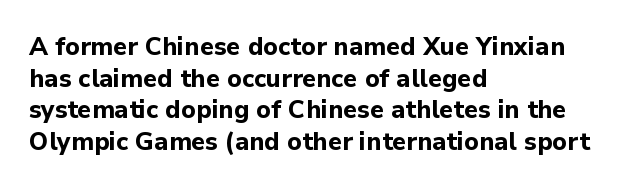
{"italic": "no", "bold": "yes", "underline": "no", "align": "left", "line_spacing": "normal", "line_spacing_ratio": 1.27, "letter_spacing": "normal", "letter_spacing_em": 0.0, "glyph_px": 25}
